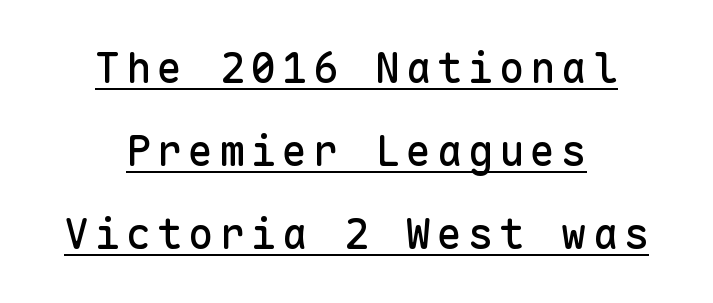
Style check: upright. Classification — sans serif. Has an underline been added? It has. Centered paragraph, ragged on both sides.
